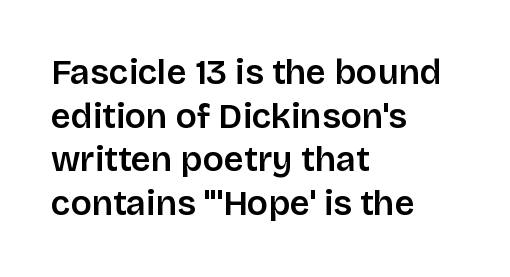
Serifs: no, the terminals of the letterforms are clean. Letters rest on an invisible, unmarked baseline. The horizontal fit of the characters is conventional and even. You could not count columns in this text — the font is proportionally spaced. The rendering anchors every line to the left-hand side. The line-height multiplier appears to be the usual default.
